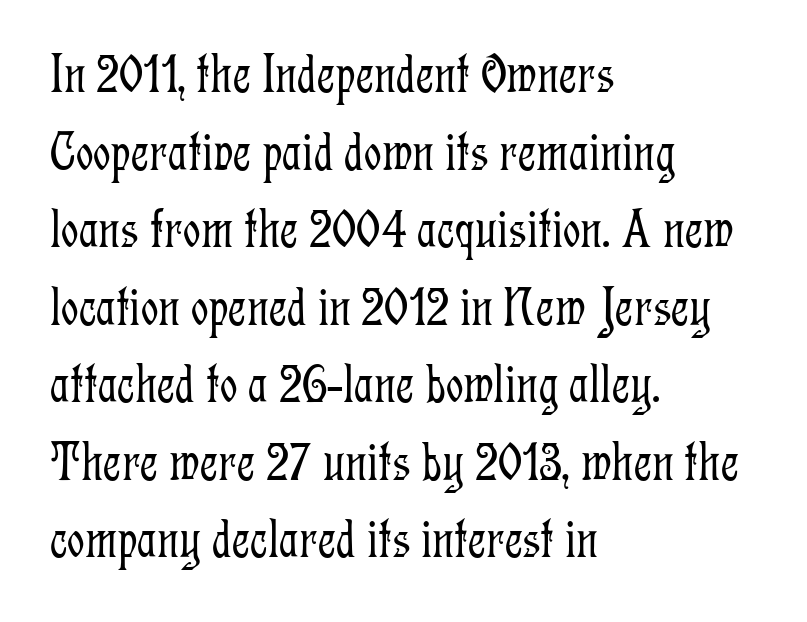
Left-aligned paragraph, ragged on the right. A bare baseline throughout the passage. Between one letter and the next there's only the usual sliver of space. Serif or sans? Serif — the stroke terminals have little feet.
